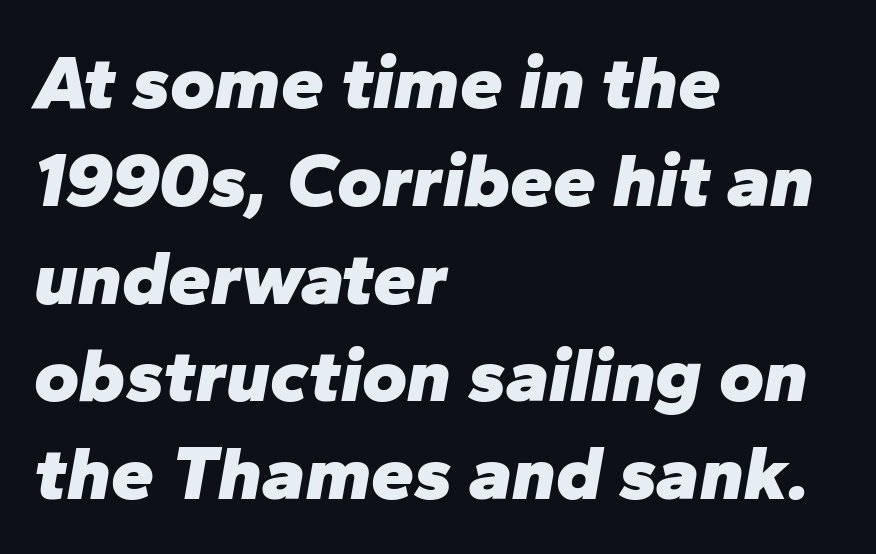
Q: Is the text bold? A: Yes.
Q: Is the text italic (slanted)? A: Yes, it leans right by about 10 degrees.
Q: Is the text underlined? A: No.
Q: How is the paragraph aligned? A: Left-aligned.
Q: Is the spacing between letters normal or unusually wide? A: Normal.
Q: Is the spacing between lines tight, normal or loose? A: Normal.
Q: Width (condensed, normal, or wide)? A: Normal.
Q: Stroke contrast? A: Low.
Q: x-height? A: Medium.
Q: Monospaced? A: No.
